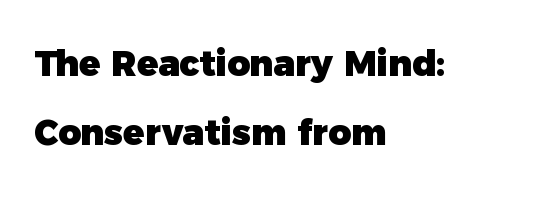
These lines are set flush left with a ragged right edge. No feet cap the strokes, marking this as sans-serif type. The passage shown is emphatically bold. Think of a printed novel: that variable character pitch is what you see here.
